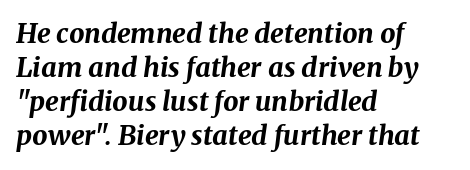
The image shows 27 px bold type, italic (leaning right); set left-aligned, normal line spacing (1.26x), normal letter spacing, not underlined.
